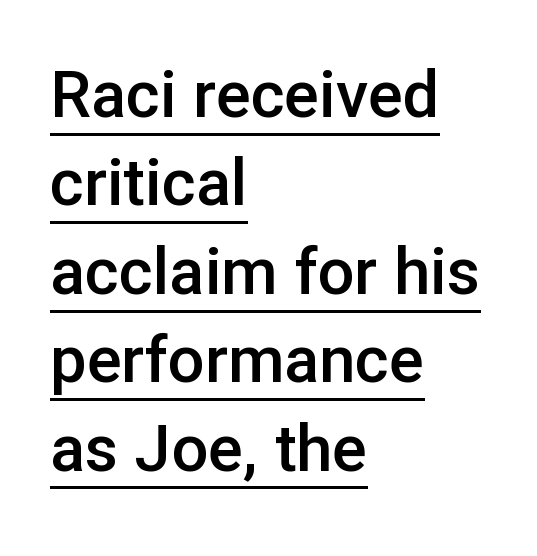
The image shows 65 px semibold sans-serif type, upright; set left-aligned, normal line spacing (1.36x), normal letter spacing, underlined; low stroke contrast and a medium x-height.
